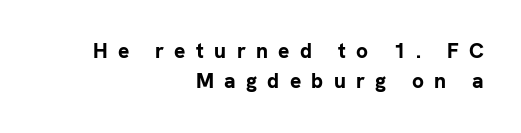
You'd pick this weight for a headline — it's a proper bold. Look at the tracking — it's clearly loosened, letters drifting apart. The vertical gap from one line to the next is medium. The area under the type is left untouched. It's the straight-up-and-down kind of type.
